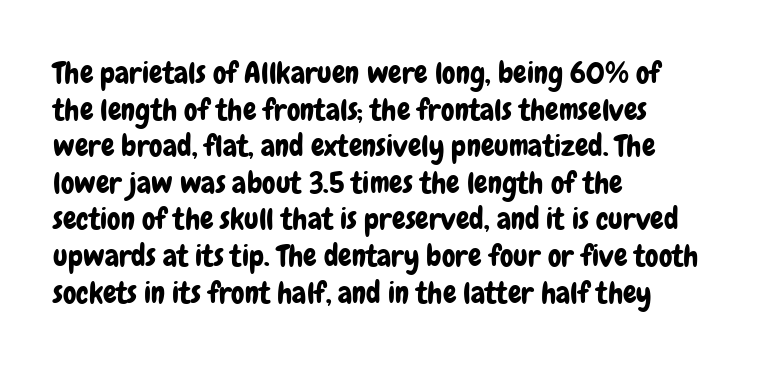
Q: Is the text italic (slanted)? A: No, it is upright.
Q: Is the typeface a serif or a sans-serif typeface? A: Sans-serif.
Q: Is the text underlined? A: No.
Q: How is the paragraph aligned? A: Left-aligned.
Q: Is the spacing between letters normal or unusually wide? A: Normal.
Q: Width (condensed, normal, or wide)? A: Condensed.
Q: Stroke contrast? A: Low.
Q: x-height? A: Medium.
Q: Monospaced? A: No.
